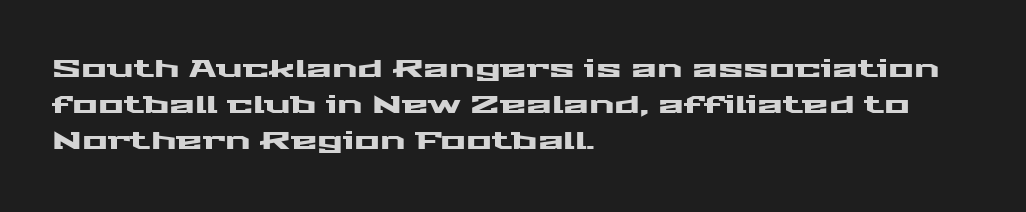
{"italic": "no", "underline": "no", "align": "left", "line_spacing": "normal", "line_spacing_ratio": 1.5, "letter_spacing": "normal", "letter_spacing_em": 0.0, "glyph_px": 24}
